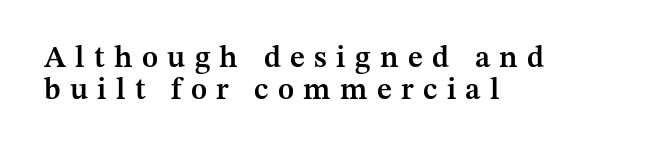
A typesetter would call this heavily tracked-out type. Note the varied advance widths — an 'i' is clearly narrower than an 'm'. Typographically, this falls in the serif category. You could barely slide anything between these rows.
